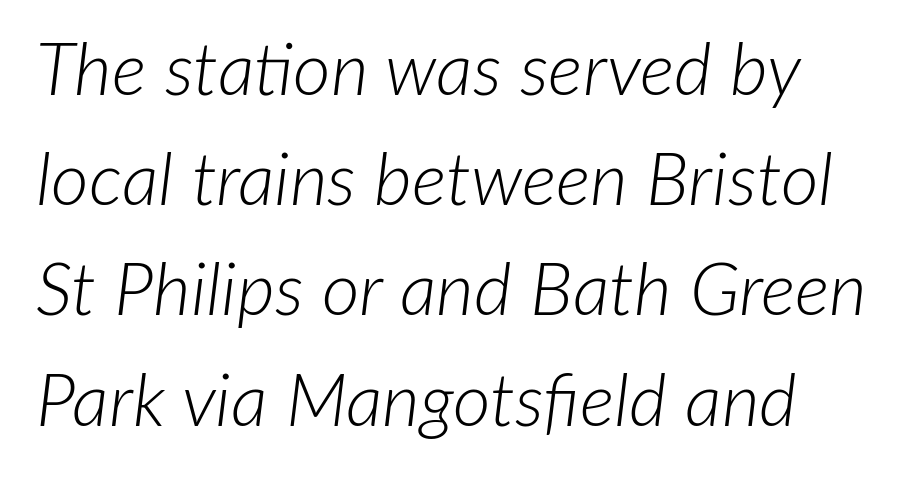
The image shows 73 px light type, italic (leaning right); set normal line spacing (1.51x), normal letter spacing, not underlined; low stroke contrast and a medium x-height.
